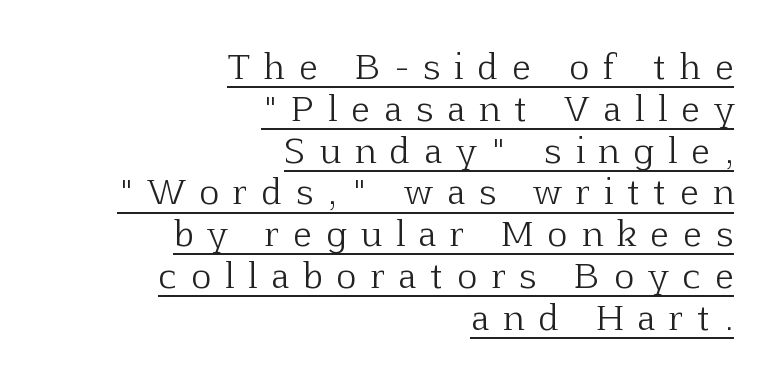
{"serif": "yes", "italic": "no", "bold": "no", "weight": "light", "width": "normal", "stroke_contrast": "low", "x_height": "medium", "monospaced": "no", "underline": "yes", "align": "right", "line_spacing_ratio": 1.23, "letter_spacing": "wide", "letter_spacing_em": 0.43, "glyph_px": 34}
